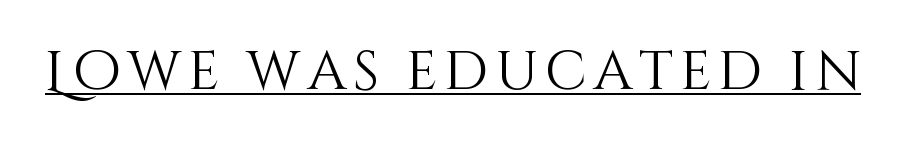
{"italic": "no", "bold": "no", "weight": "light", "width": "normal", "stroke_contrast": "medium", "x_height": "large", "monospaced": "no", "underline": "yes", "glyph_px": 55}
